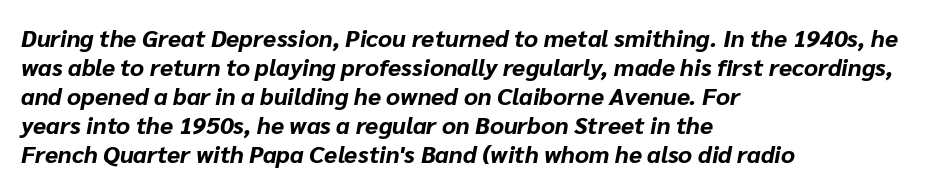
{"italic": "yes", "lean": "right", "slant_degrees": 10, "bold": "yes", "underline": "no", "align": "left", "line_spacing_ratio": 1.21, "letter_spacing": "normal", "letter_spacing_em": 0.0, "glyph_px": 24}
